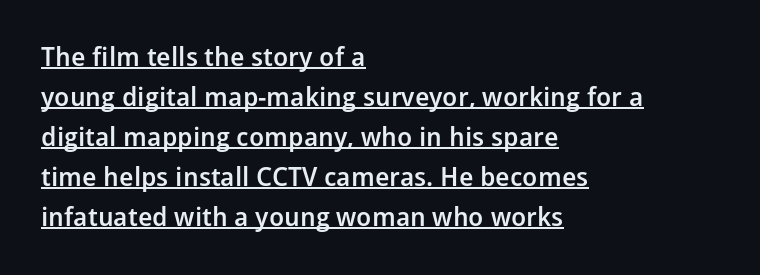
Q: Is the text bold? A: Semi-bold.
Q: Is the text italic (slanted)? A: No, it is upright.
Q: Is the text underlined? A: Yes.
Q: How is the paragraph aligned? A: Left-aligned.
Q: Is the spacing between letters normal or unusually wide? A: Normal.
Q: Is the spacing between lines tight, normal or loose? A: Normal.
